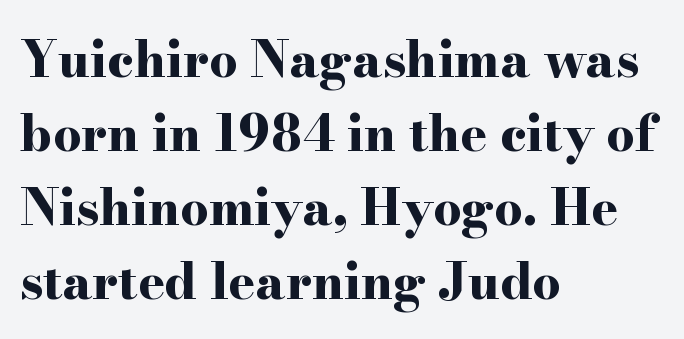
Ordinary non-slanted type is in use. Here the glyphs are tracked normally, forming tight word shapes. The glyphs in this specimen are seriffed. The specimen omits any rule beneath the text block's lines.
